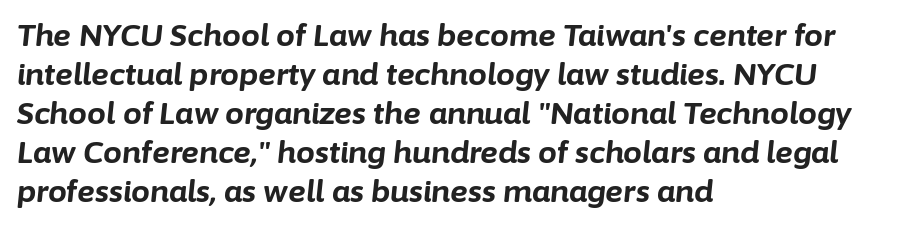
Short note: letters normally spaced. Underlining? Definitely not there. This block has exactly the height ordinary leading produces. Note the varied advance widths — an 'i' is clearly narrower than an 'm'.
